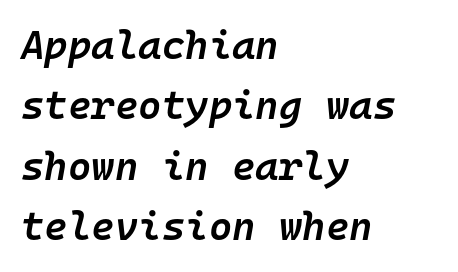
{"italic": "yes", "lean": "right", "slant_degrees": 10, "bold": "semi", "weight": "semibold", "width": "normal", "stroke_contrast": "low", "x_height": "medium", "monospaced": "yes", "underline": "no", "align": "left", "line_spacing": "normal", "line_spacing_ratio": 1.51, "letter_spacing": "normal", "letter_spacing_em": 0.0, "glyph_px": 40}
